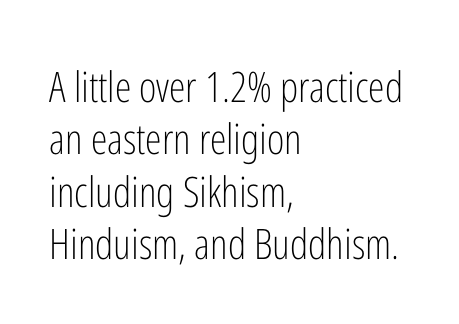
A typesetter would call this proportional, since set widths differ per character. Check the space under the baseline: it is left empty. When letters stand straight like this, we call the style roman or upright. The designer left line spacing at the default.
